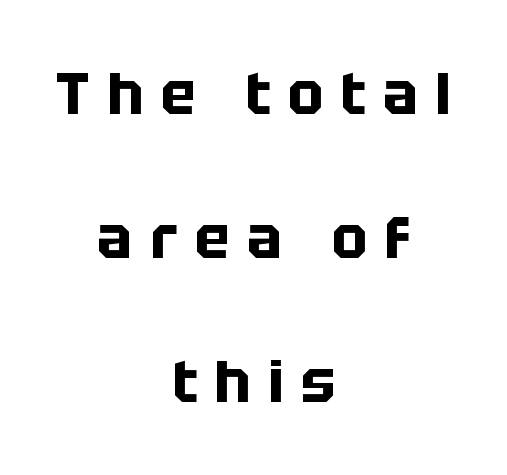
The words here are not underlined. Thick stems and heavy bowls — unmistakably bold. The font family rendered here belongs to the sans-serif group. It's the straight-up-and-down kind of type. Baseline-to-baseline distance is far greater than the letter height.
